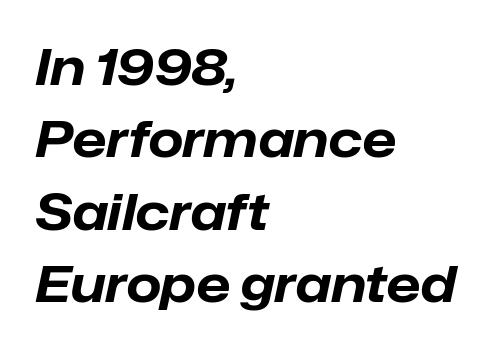
Proportional: the letters do not fall into vertical columns. Each new line begins a customary step beneath the previous one. In terms of weight, the rendering is a true, heavy bold. Bare-footed words on every line. Teacher's note: observe the even left margin — that is flush-left alignment. The rendering applies a slant to the glyphs.
